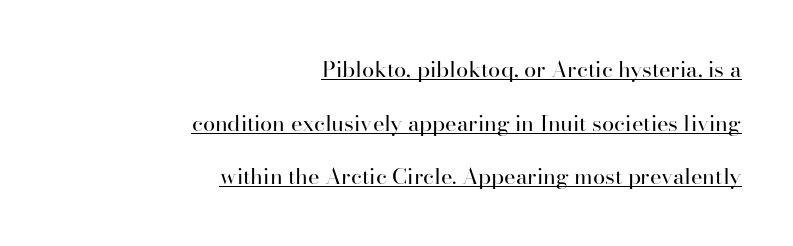
{"italic": "no", "bold": "no", "underline": "yes", "align": "right", "line_spacing": "loose", "line_spacing_ratio": 2.44, "letter_spacing": "normal", "letter_spacing_em": 0.0, "glyph_px": 22}
